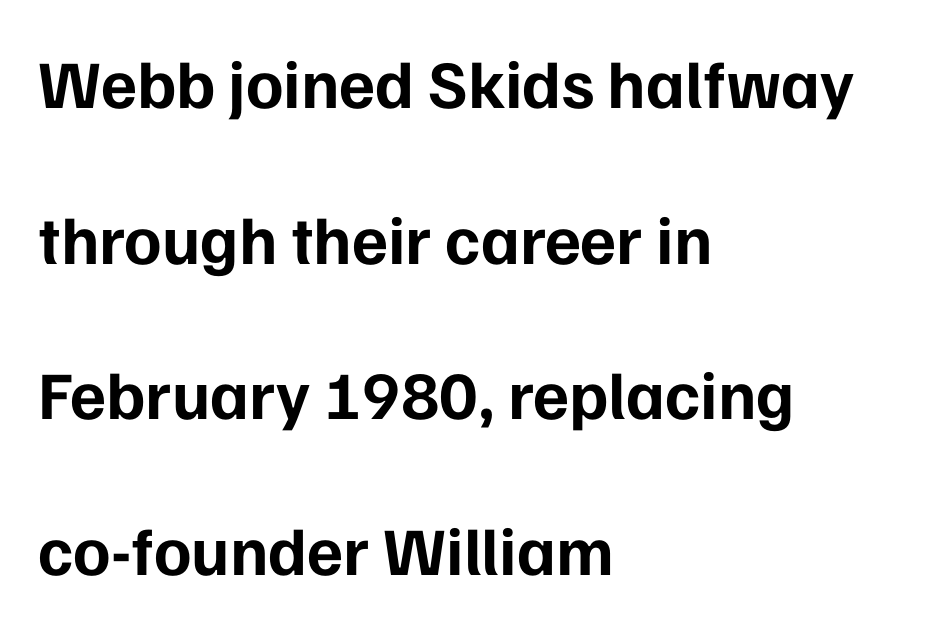
The vertical gap from one line to the next is large. Nope, not italic — everything's standing straight. Grotesque or geometric, the face here clearly has no serifs. A student would call this left alignment; a typographer would say flush left, rag right. On the weight axis this lands at bold, roughly 700. Rule under the text: the space is simply empty.
